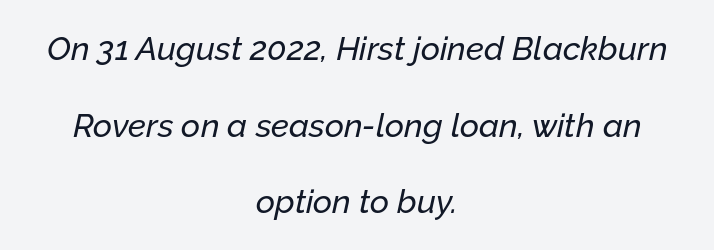
The image shows 33 px text type, italic (leaning right); set centered, loose line spacing (2.32x), normal letter spacing, not underlined; low stroke contrast and a medium x-height.
